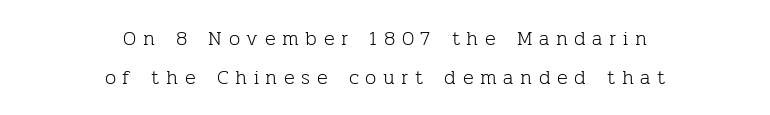
Line starts and ends both wander, symmetrically. Lines of text with bare space underneath. Heaviness? Minimal to ordinary, like unemphasized prose. The lines are spread far apart with generous leading. What stands out about the letter spacing? Its width — letters are far apart.
